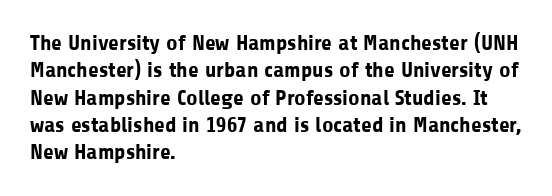
{"italic": "no", "bold": "yes", "underline": "no", "align": "left", "line_spacing_ratio": 1.24, "letter_spacing": "normal", "letter_spacing_em": 0.0, "glyph_px": 22}
